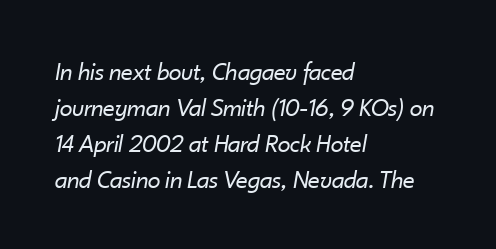
It's the slanting kind of type. No heavy texture on the line: the type isn't bold. Words appear dense and cohesive because spacing is normal. This block has exactly the height ordinary leading produces. Horizontally, the lines are justified to the leading edge only. The gap between lines stays unmarked.
